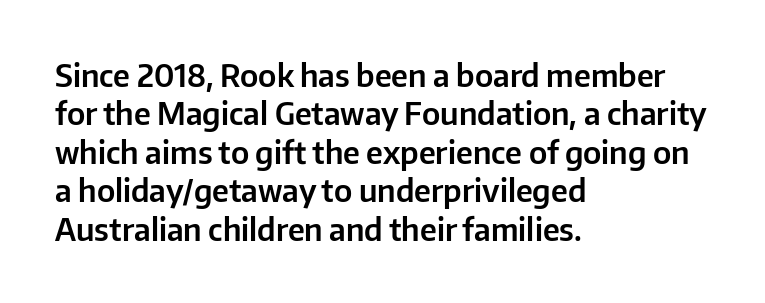
The image shows 31 px sans-serif type, upright; set left-aligned, line spacing 1.24x, normal letter spacing, not underlined; low stroke contrast and a medium x-height.
